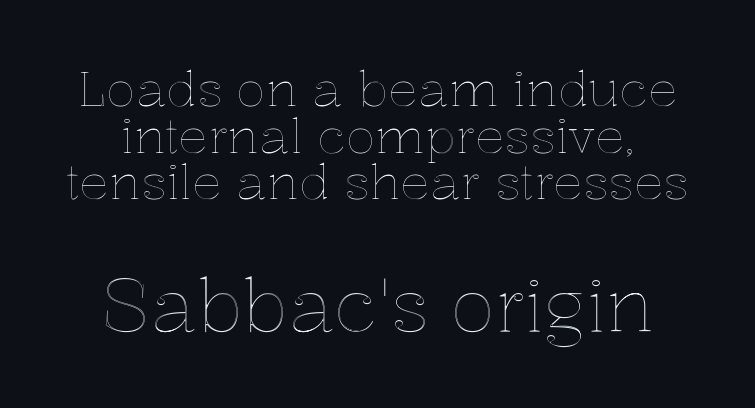
Q: Is the text italic (slanted)? A: No, it is upright.
Q: Is the text underlined? A: No.
Q: Is the spacing between letters normal or unusually wide? A: Normal.
Q: Is the spacing between lines tight, normal or loose? A: Tight.
Q: Which block of text is set in a larger size, the first (top) or the second (bottom)? A: The second (bottom) one.
Q: Width (condensed, normal, or wide)? A: Normal.
Q: x-height? A: Medium.
Q: Monospaced? A: No.
